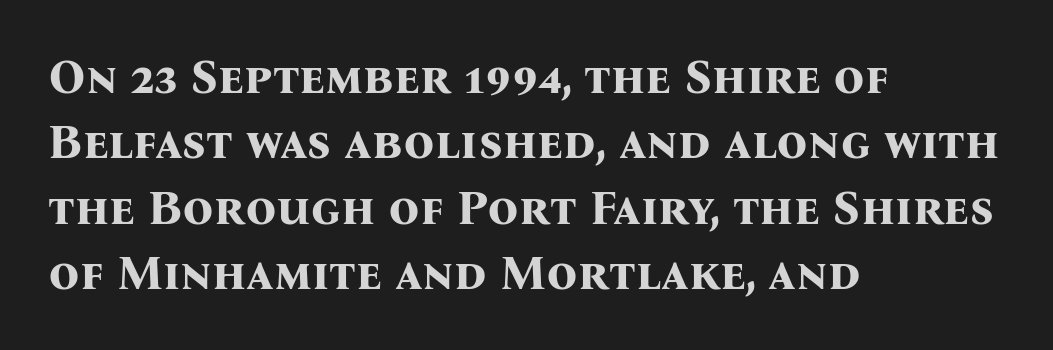
The image shows 48 px bold serif type, upright; set left-aligned, normal line spacing (1.36x), normal letter spacing, not underlined; medium stroke contrast and a medium x-height.
